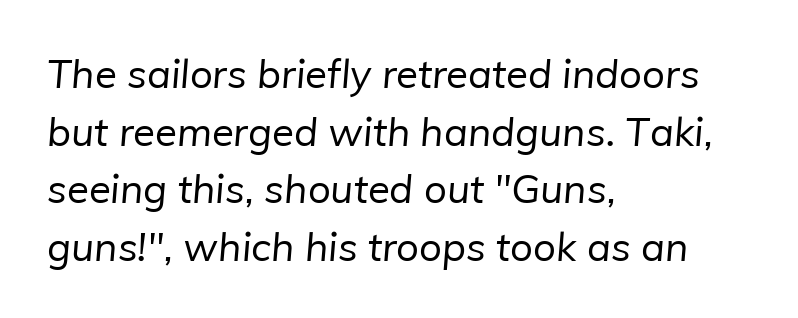
Q: Is the text bold? A: No.
Q: Is the typeface a serif or a sans-serif typeface? A: Sans-serif.
Q: Is the text underlined? A: No.
Q: How is the paragraph aligned? A: Left-aligned.
Q: Is the spacing between letters normal or unusually wide? A: Normal.
Q: Is the spacing between lines tight, normal or loose? A: Normal.
Q: Width (condensed, normal, or wide)? A: Normal.
Q: Stroke contrast? A: Low.
Q: x-height? A: Medium.
Q: Monospaced? A: No.
